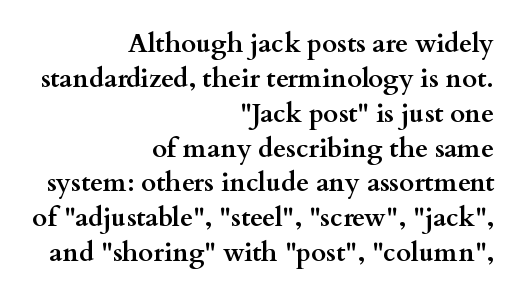
Right-aligned paragraph, ragged on the left. The glyphs have the mass of a bold cut. The lettering stays uniformly vertical, giving the passage a roman look. Spacing between characters is what you'd get straight out of the box.
